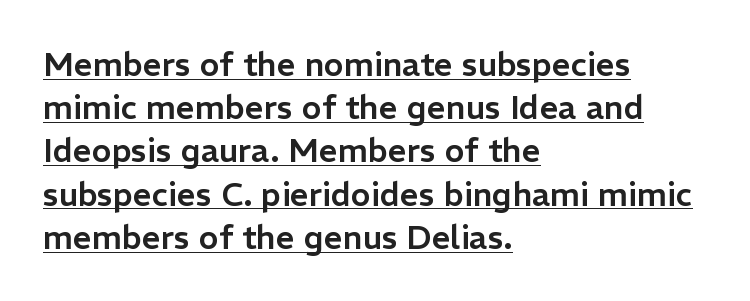
If you drew a ruler down the left edge, every line would touch it. The block of text has a typical density, with ordinary space between rows. This rendering features underlined lettering. Note the varied advance widths — an 'i' is clearly narrower than an 'm'.
